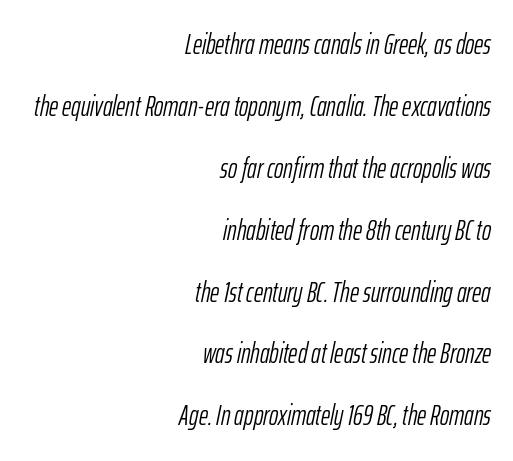
The image shows 28 px light, condensed type, italic (leaning right); set right-aligned, loose line spacing (2.21x), normal letter spacing, not underlined; low stroke contrast and a medium x-height.
